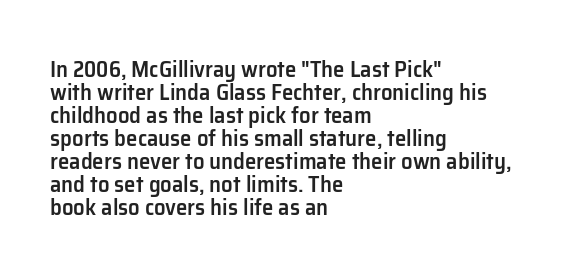
Q: Is the text bold? A: Semi-bold.
Q: Is the text italic (slanted)? A: No, it is upright.
Q: Is the text underlined? A: No.
Q: How is the paragraph aligned? A: Left-aligned.
Q: Is the spacing between letters normal or unusually wide? A: Normal.
Q: Is the spacing between lines tight, normal or loose? A: Tight.
